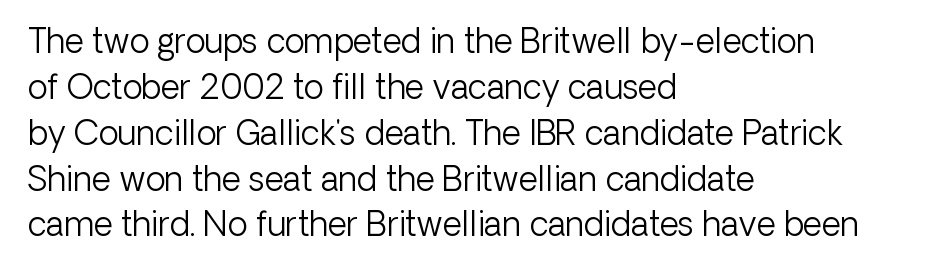
The image shows 33 px light sans-serif type, upright; set left-aligned, normal line spacing (1.39x), normal letter spacing, not underlined; low stroke contrast and a medium x-height.
